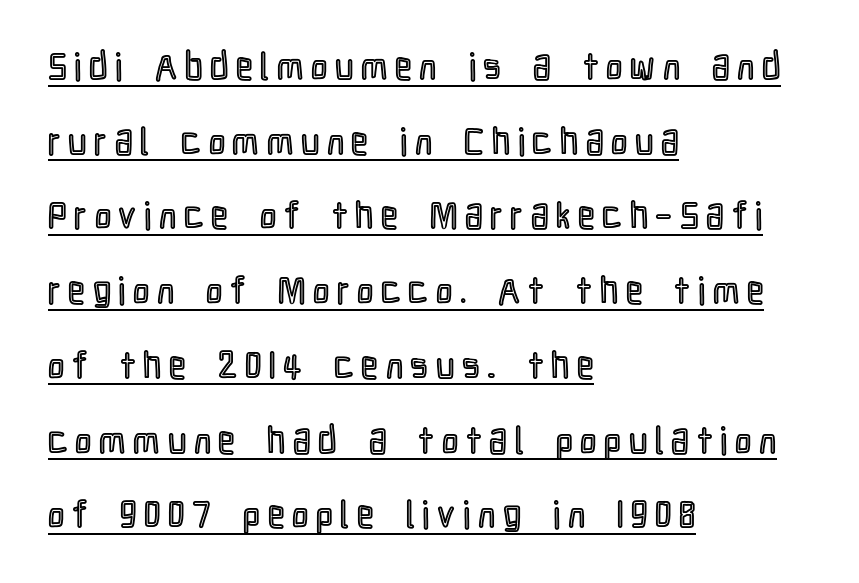
The passage shown stacks its lines with a broad gap. Is this a fixed-width face? No — the glyphs have proportional, varying widths. Letter spacing: wide. Check the space under the baseline: a stroke is drawn there. Does the copy run flush right? No — it runs flush left.
